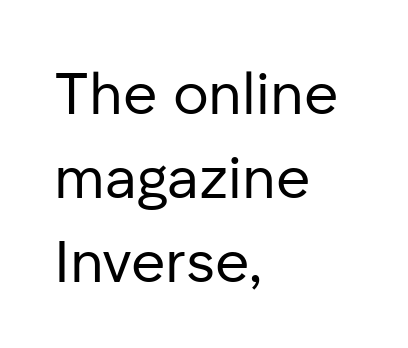
The image shows 59 px regular-weight sans-serif type, upright; set left-aligned, normal line spacing (1.42x), normal letter spacing, not underlined; low stroke contrast and a medium x-height.
